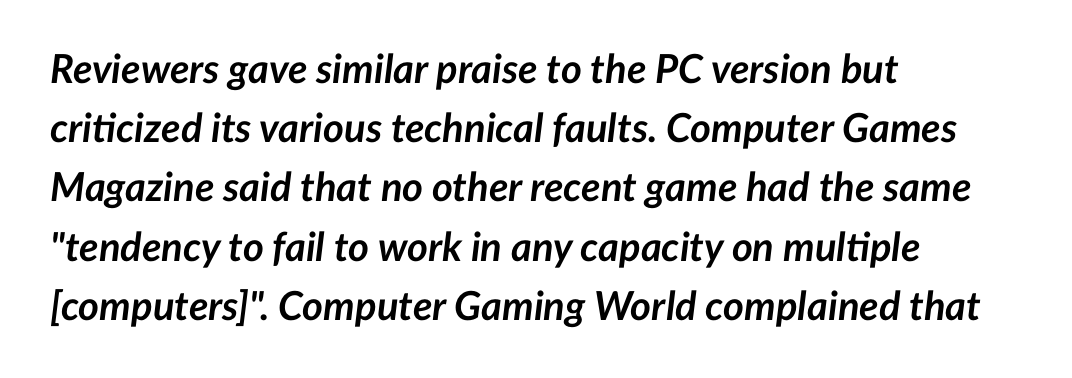
The image shows 40 px semibold type, italic (leaning right); set left-aligned, normal line spacing (1.48x), normal letter spacing, not underlined; low stroke contrast and a medium x-height.
